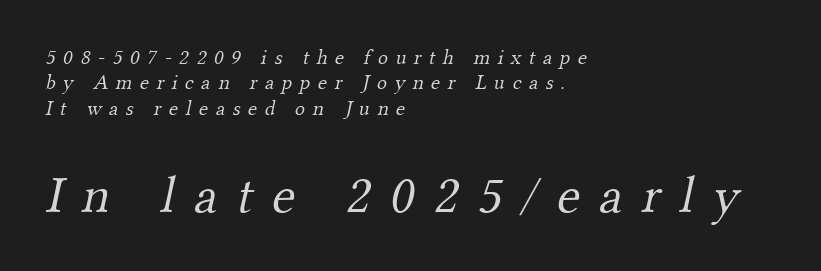
{"serif": "yes", "bold": "no", "weight": "light", "width": "normal", "stroke_contrast": "medium", "x_height": "small", "monospaced": "no", "underline": "no", "align": "left", "line_spacing_ratio": 1.21, "letter_spacing": "wide", "letter_spacing_em": 0.36, "larger_block": "second", "size_ratio": 2.52, "glyph_px": 53}
